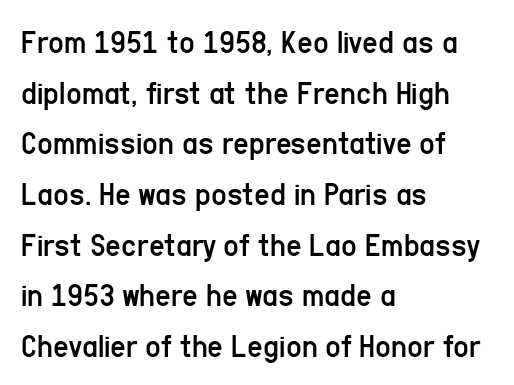
Q: Is the text bold? A: No.
Q: Is the text italic (slanted)? A: No, it is upright.
Q: Is the typeface a serif or a sans-serif typeface? A: Sans-serif.
Q: Is the text underlined? A: No.
Q: How is the paragraph aligned? A: Left-aligned.
Q: Is the spacing between letters normal or unusually wide? A: Normal.
Q: Is the spacing between lines tight, normal or loose? A: Normal.
Q: Width (condensed, normal, or wide)? A: Condensed.
Q: Stroke contrast? A: Low.
Q: x-height? A: Medium.
Q: Monospaced? A: No.
